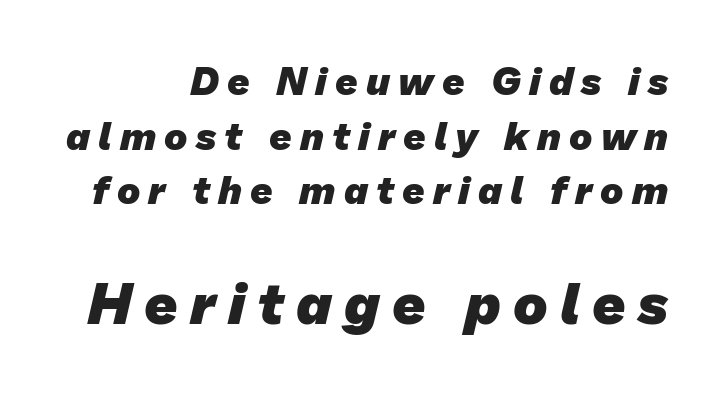
Q: Is the text bold? A: Yes.
Q: Is the typeface a serif or a sans-serif typeface? A: Sans-serif.
Q: Is the text underlined? A: No.
Q: Is the spacing between letters normal or unusually wide? A: Unusually wide.
Q: Is the spacing between lines tight, normal or loose? A: Normal.
Q: Which block of text is set in a larger size, the first (top) or the second (bottom)? A: The second (bottom) one.
Q: Width (condensed, normal, or wide)? A: Normal.
Q: Stroke contrast? A: Low.
Q: x-height? A: Medium.
Q: Monospaced? A: No.
